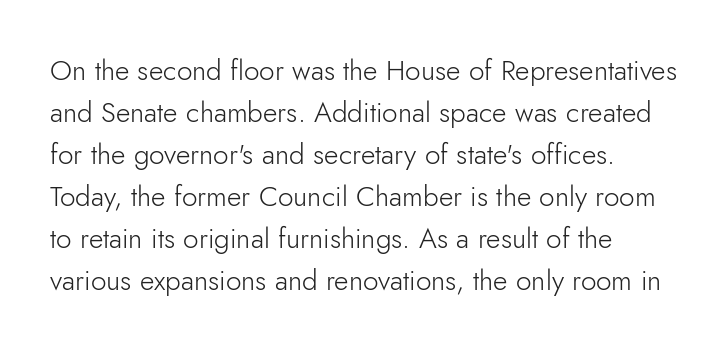
Which margin do the lines hug? The left one — the right edge is uneven. The strip under each line holds only bare page. The typeface chosen for these lines omits serifs. Is this a fixed-width face? No — the glyphs have proportional, varying widths. Every character sits straight up, as roman type does.
